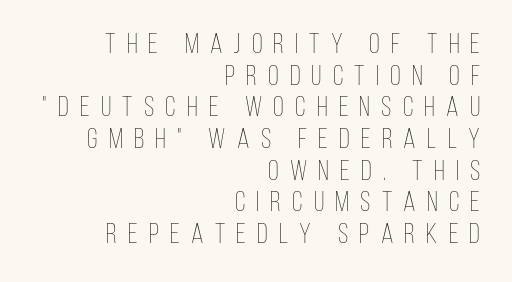
Proportional: the letters do not fall into vertical columns. Honestly, the letter spacing is so wide it's the main thing you notice. Check the space under the baseline: it is left empty. This reads as an unemphasized weight, regular at the heaviest.
